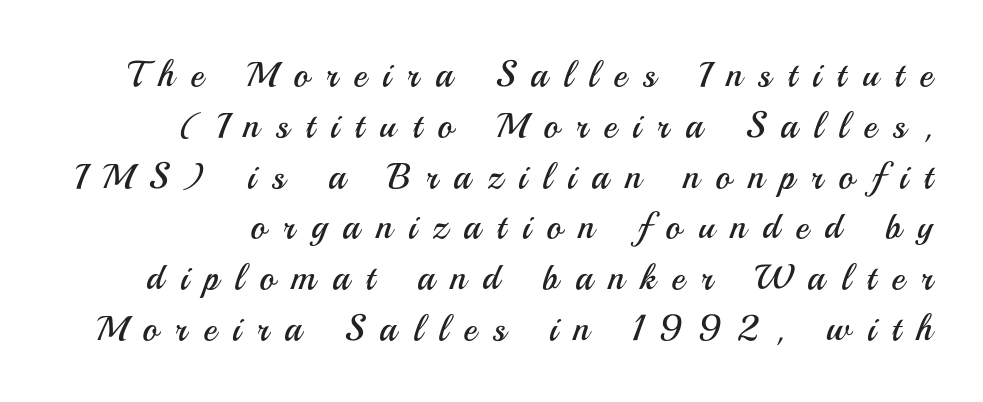
The image shows 36 px regular-weight sans-serif type; set normal line spacing (1.41x), unusually wide letter spacing (+0.45 em), not underlined; medium stroke contrast and a small x-height.
